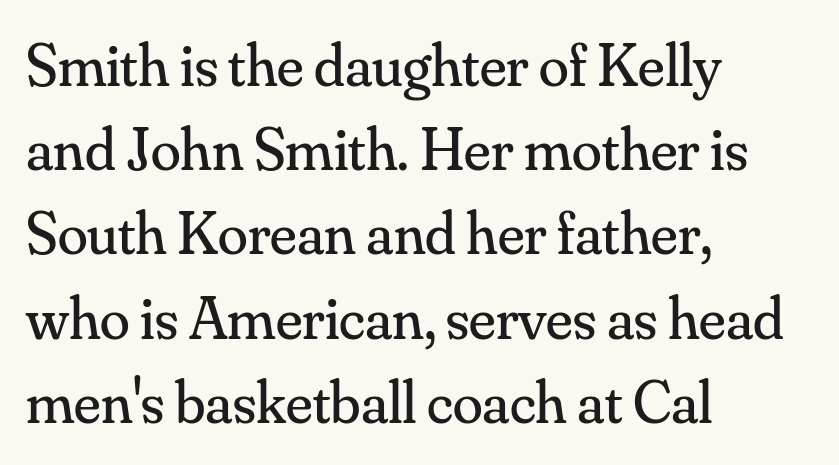
The image shows 61 px regular-weight serif type, upright; set left-aligned, normal line spacing (1.38x), normal letter spacing, not underlined; medium stroke contrast and a small x-height.
